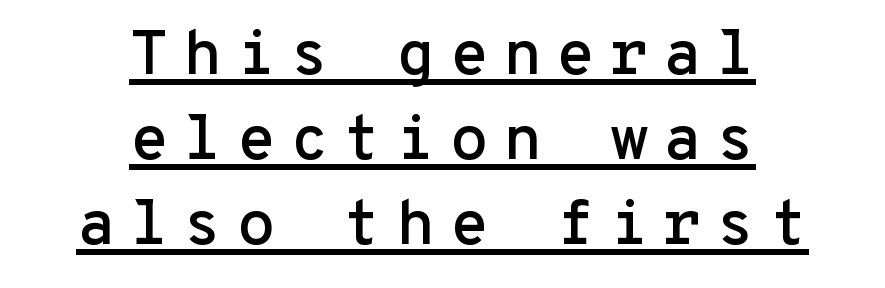
The lines in this sample share a center point and differ in where they start and stop. The sample's only ornament is a line tracing under the words. The axis of the letterforms is exactly vertical. This sample uses expanded letter spacing, leaving extra air between glyphs. Line spacing here is normal. Spacing verdict: monospaced, one width for all characters.
